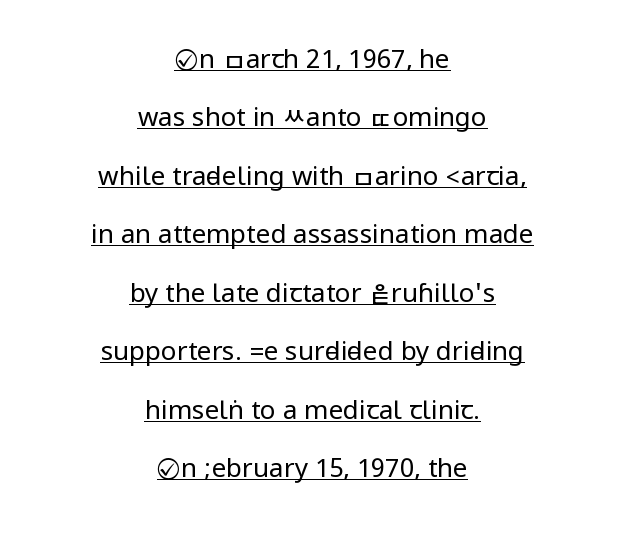
The image shows 26 px text type, upright; set centered, loose line spacing (2.25x), normal letter spacing, underlined.
